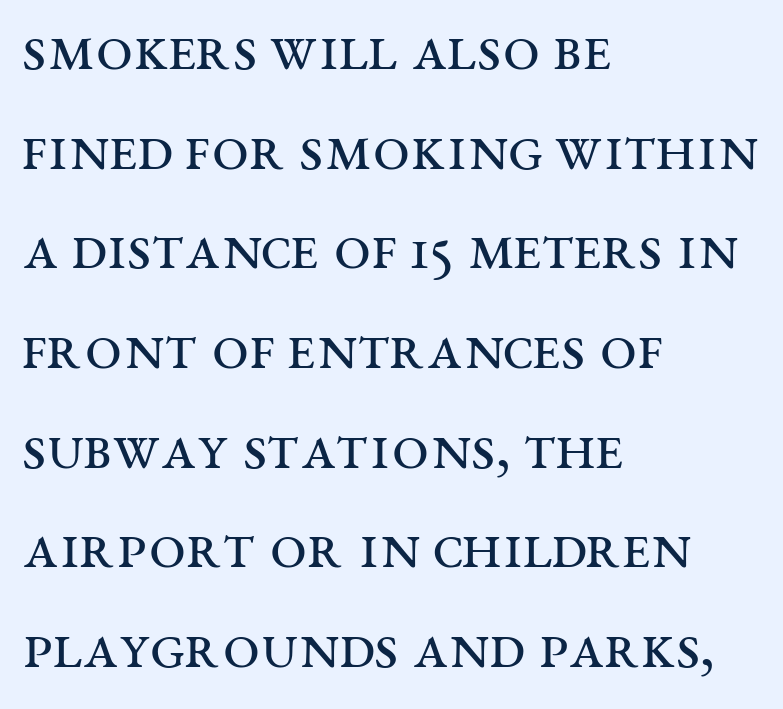
The image shows 66 px regular-weight, wide serif type, upright; set left-aligned, normal line spacing (1.51x), normal letter spacing, not underlined; medium stroke contrast and a large x-height.
